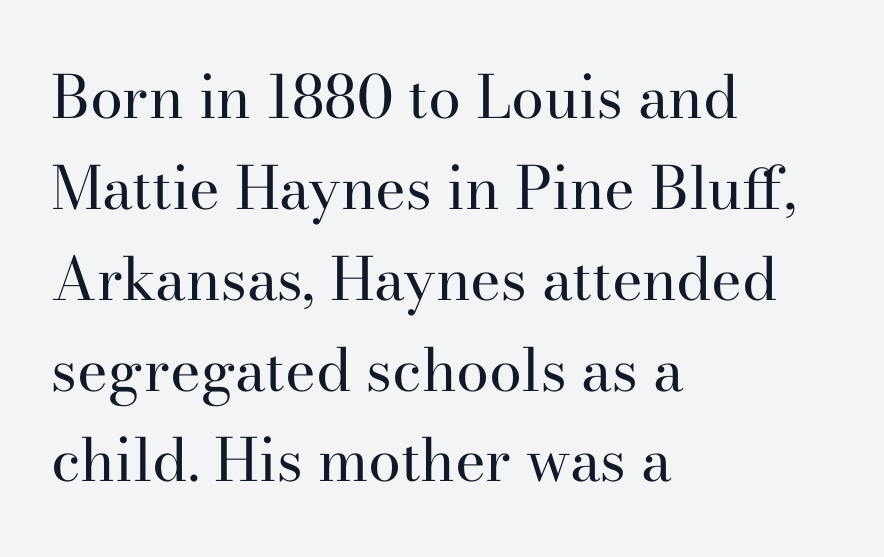
The image shows 59 px regular-weight serif type, upright; set left-aligned, normal line spacing (1.54x), normal letter spacing, not underlined; high stroke contrast and a small x-height.
